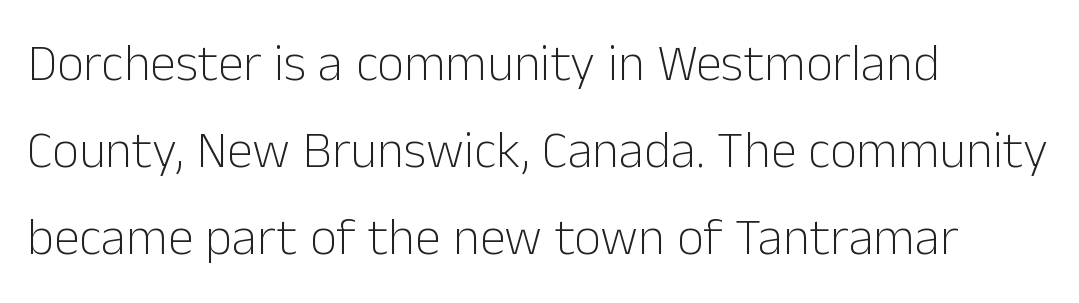
{"serif": "no", "italic": "no", "bold": "no", "weight": "light", "width": "normal", "stroke_contrast": "low", "x_height": "medium", "monospaced": "no", "underline": "no", "align": "left", "line_spacing": "normal", "line_spacing_ratio": 1.67, "letter_spacing": "normal", "letter_spacing_em": 0.0, "glyph_px": 52}
